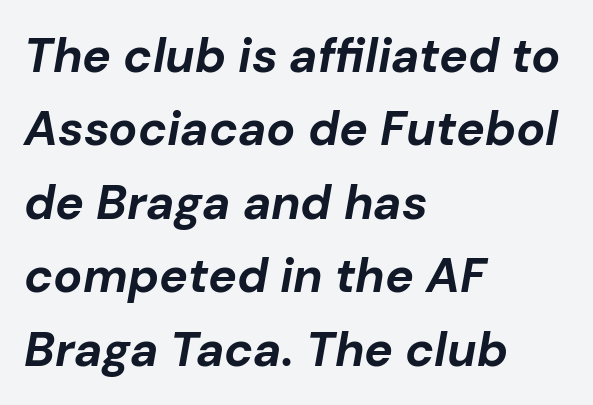
Q: Is the text bold? A: Yes.
Q: Is the text italic (slanted)? A: Yes, it leans right by about 10 degrees.
Q: Is the text underlined? A: No.
Q: How is the paragraph aligned? A: Left-aligned.
Q: Is the spacing between letters normal or unusually wide? A: Normal.
Q: Is the spacing between lines tight, normal or loose? A: Normal.
Q: Width (condensed, normal, or wide)? A: Normal.
Q: Stroke contrast? A: Low.
Q: x-height? A: Medium.
Q: Monospaced? A: No.
